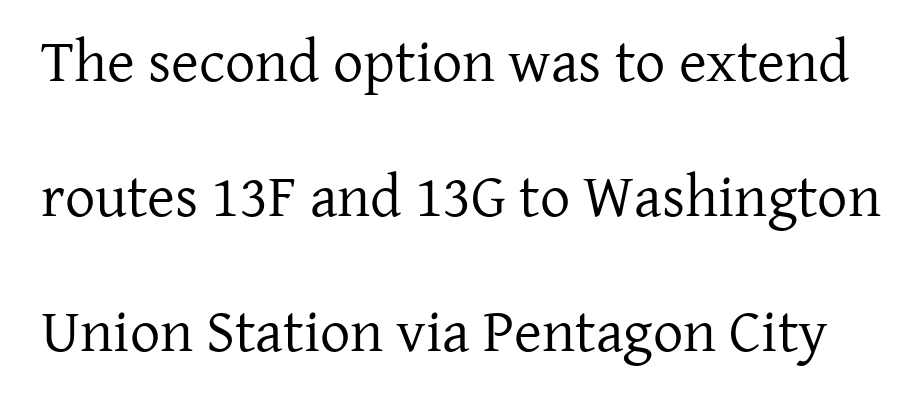
{"serif": "yes", "italic": "no", "bold": "no", "weight": "regular", "width": "normal", "stroke_contrast": "low", "x_height": "medium", "monospaced": "no", "underline": "no", "line_spacing": "loose", "line_spacing_ratio": 2.25, "letter_spacing": "normal", "letter_spacing_em": 0.0, "glyph_px": 60}
